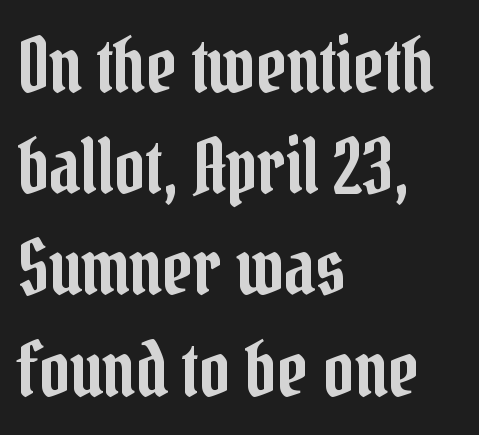
Q: Is the text italic (slanted)? A: No, it is upright.
Q: Is the typeface a serif or a sans-serif typeface? A: Serif.
Q: Is the text underlined? A: No.
Q: How is the paragraph aligned? A: Left-aligned.
Q: Is the spacing between letters normal or unusually wide? A: Normal.
Q: Is the spacing between lines tight, normal or loose? A: Normal.
Q: Width (condensed, normal, or wide)? A: Condensed.
Q: Stroke contrast? A: Low.
Q: x-height? A: Medium.
Q: Monospaced? A: No.
